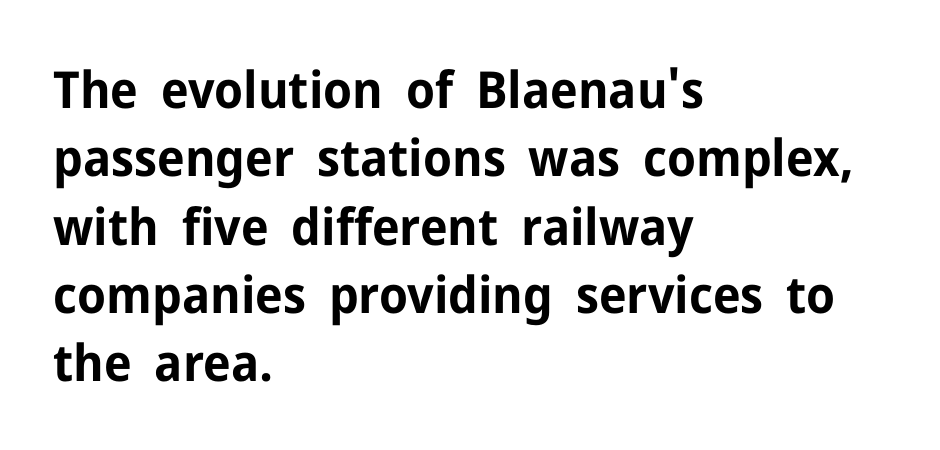
Characters follow at the spacing the type designer built in. Look at the stroke-to-counter ratio: heavy, a bold. A typesetter would call this leading conventional body-copy spacing. The space beneath each line is pristine and unruled.
